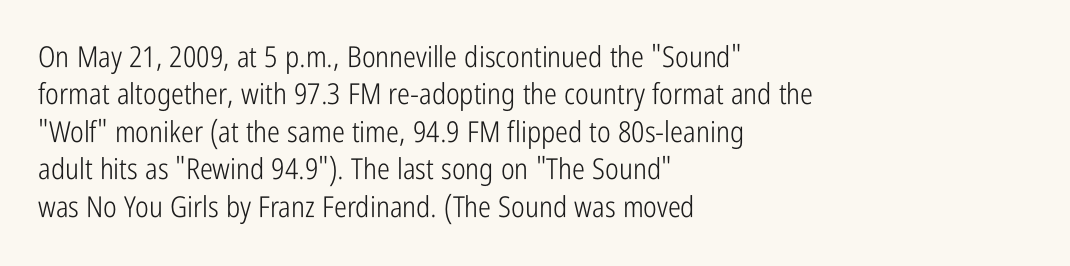
Rule under the text: the space is simply empty. Weight class: somewhere from thin through regular. Each line starts at the same left margin while the right side varies. Observe the absence of serifs on each vertical stroke in this sample. Is there much room between lines? A standard amount, neither cramped nor airy. Note the varied advance widths — an 'i' is clearly narrower than an 'm'.
